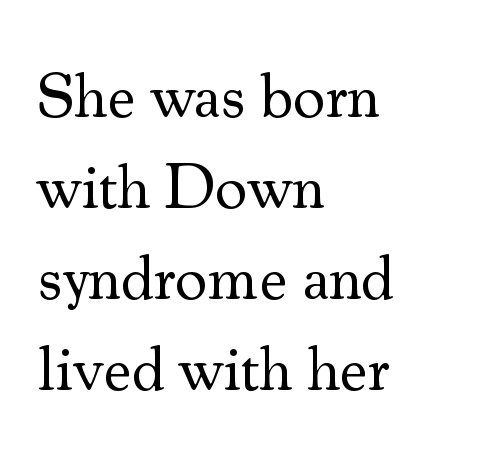
{"serif": "yes", "italic": "no", "bold": "no", "weight": "regular", "width": "normal", "stroke_contrast": "medium", "x_height": "small", "monospaced": "no", "underline": "no", "align": "left", "line_spacing": "normal", "line_spacing_ratio": 1.42, "letter_spacing": "normal", "letter_spacing_em": 0.0, "glyph_px": 64}
